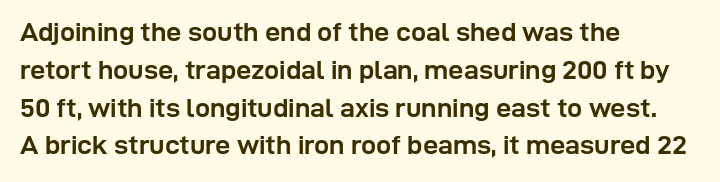
{"italic": "no", "bold": "yes", "underline": "no", "align": "left", "line_spacing": "normal", "line_spacing_ratio": 1.4, "letter_spacing": "normal", "letter_spacing_em": 0.0, "glyph_px": 27}
